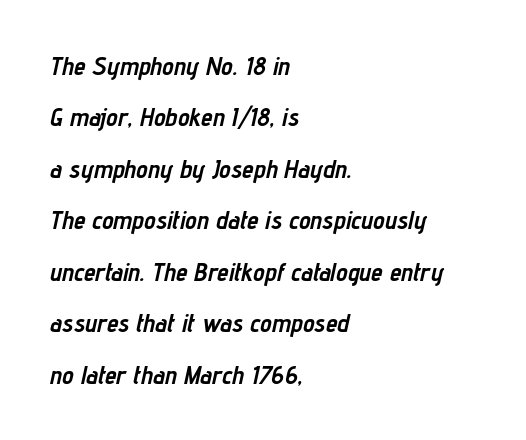
Widely set lines give the paragraph a tall, airy silhouette. Only glyphs here, with clear space below each row. Notice how the passage keeps a crisp vertical edge on the left only. Thick stems and heavy bowls — unmistakably bold. Looking at the ascenders, they clearly lean.
